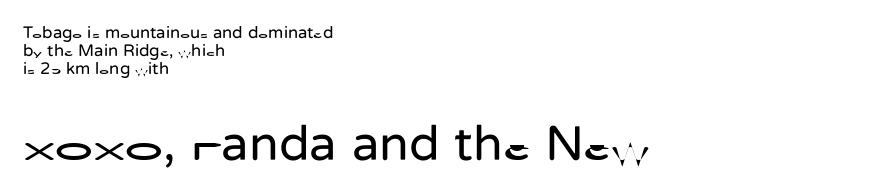
Type without underlining. Tall strokes in this sample are plumb rather than angled. Check where the strokes stop: nothing finishes them off — pure sans. A typesetter would call this zero additional tracking. All the whitespace from short lines collects on the right.
